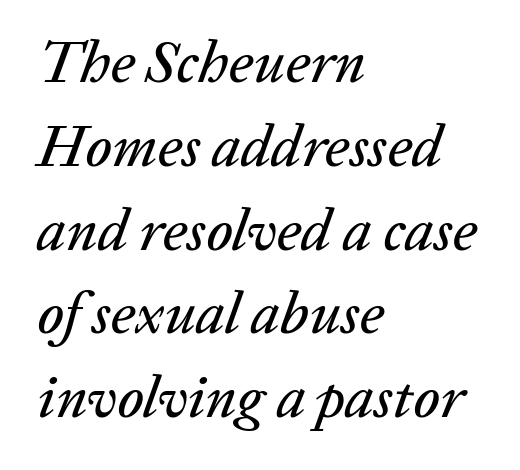
The image shows 59 px text type, italic (leaning right); set left-aligned, normal line spacing (1.42x), normal letter spacing, not underlined; low stroke contrast and a medium x-height.
